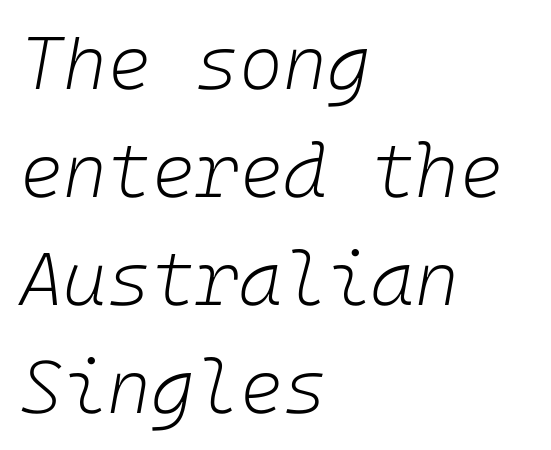
{"italic": "yes", "lean": "right", "slant_degrees": 10, "bold": "no", "weight": "light", "width": "normal", "stroke_contrast": "low", "x_height": "medium", "underline": "no", "align": "left", "line_spacing": "normal", "line_spacing_ratio": 1.44, "letter_spacing": "normal", "letter_spacing_em": 0.0, "glyph_px": 75}
